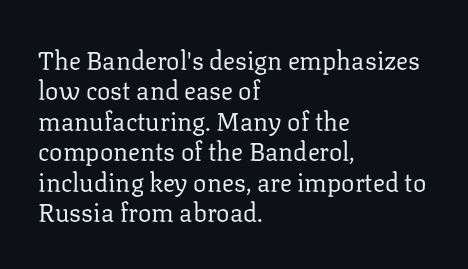
Q: Is the text bold? A: No.
Q: Is the text italic (slanted)? A: No, it is upright.
Q: Is the text underlined? A: No.
Q: How is the paragraph aligned? A: Left-aligned.
Q: Is the spacing between letters normal or unusually wide? A: Normal.
